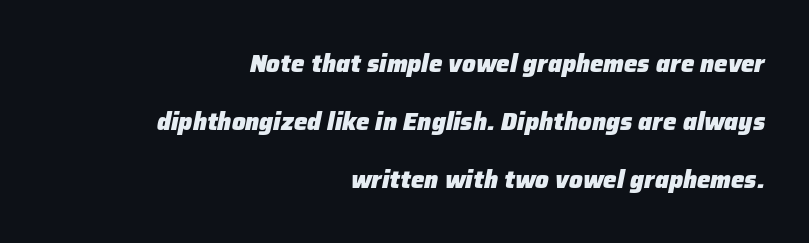
{"italic": "yes", "lean": "right", "slant_degrees": 12, "bold": "yes", "underline": "no", "align": "right", "line_spacing": "loose", "line_spacing_ratio": 2.41, "letter_spacing": "normal", "letter_spacing_em": 0.0, "glyph_px": 24}
